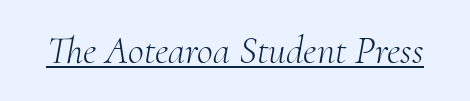
{"serif": "yes", "italic": "yes", "lean": "right", "slant_degrees": 10, "bold": "no", "weight": "light", "width": "normal", "stroke_contrast": "medium", "x_height": "small", "monospaced": "no", "underline": "yes", "letter_spacing": "normal", "letter_spacing_em": 0.0, "glyph_px": 39}
